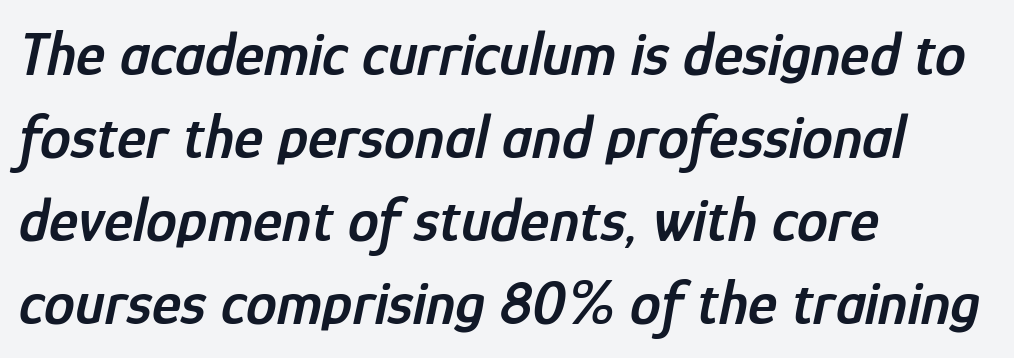
The image shows 62 px semibold, condensed type, italic (leaning right); set left-aligned, normal line spacing (1.34x), normal letter spacing, not underlined; low stroke contrast and a medium x-height.
